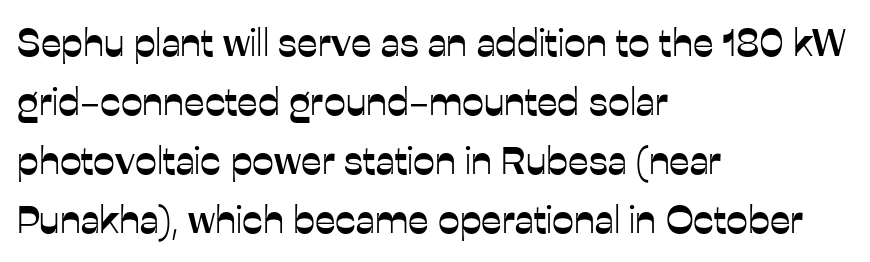
Glyph-to-glyph distance matches everyday printed text. The ragged edge is on the right, which tells us the setting is flush left. If you drew a line through each stem, it would be perfectly vertical. Serif or sans? Sans — the stroke terminals are bare. Here the designer chose a conventional face with non-uniform glyph widths.
